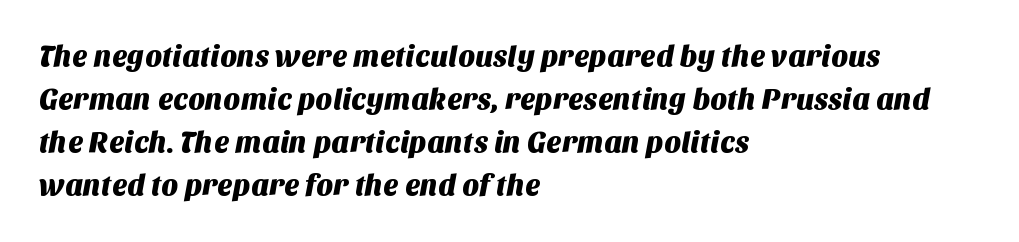
Which margin do the lines hug? The left one — the right edge is uneven. The strip under each line holds only bare page. In terms of letterspacing, this is plain default setting. You could not count columns in this text — the font is proportionally spaced. Stroke terminals: plain, sans-serif. Honestly, the row spacing looks completely unremarkable.
